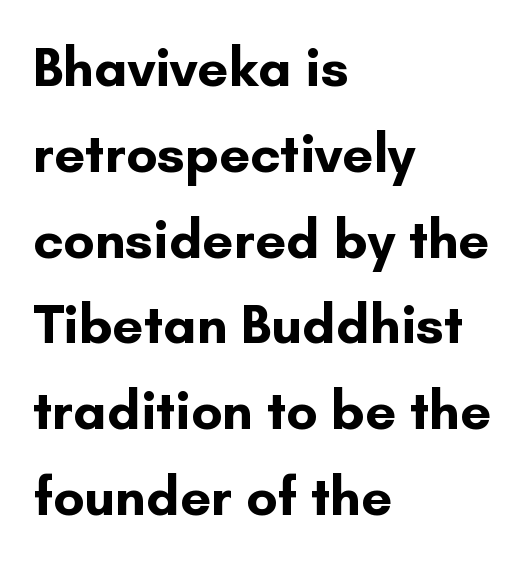
Q: Is the text bold? A: Yes.
Q: Is the text italic (slanted)? A: No, it is upright.
Q: Is the typeface a serif or a sans-serif typeface? A: Sans-serif.
Q: Is the text underlined? A: No.
Q: How is the paragraph aligned? A: Left-aligned.
Q: Is the spacing between letters normal or unusually wide? A: Normal.
Q: Is the spacing between lines tight, normal or loose? A: Normal.
Q: Width (condensed, normal, or wide)? A: Normal.
Q: Stroke contrast? A: Low.
Q: x-height? A: Small.
Q: Monospaced? A: No.
